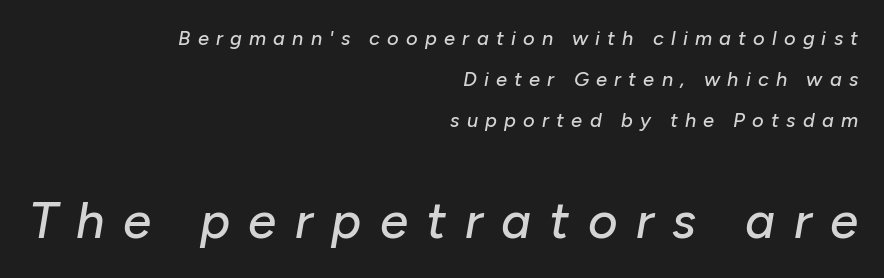
{"italic": "yes", "lean": "right", "slant_degrees": 10, "width": "normal", "stroke_contrast": "low", "x_height": "medium", "monospaced": "no", "underline": "no", "align": "right", "line_spacing": "loose", "line_spacing_ratio": 2.04, "letter_spacing": "wide", "letter_spacing_em": 0.36, "larger_block": "second", "size_ratio": 2.55, "glyph_px": 51}
